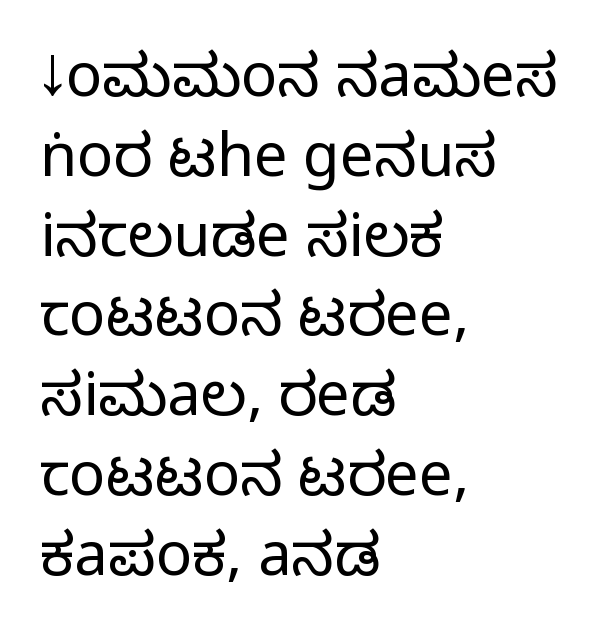
{"serif": "no", "italic": "no", "bold": "no", "weight": "regular", "width": "condensed", "stroke_contrast": "low", "x_height": "large", "monospaced": "no", "underline": "no", "align": "left", "line_spacing": "normal", "line_spacing_ratio": 1.33, "letter_spacing": "normal", "letter_spacing_em": 0.0, "glyph_px": 60}
